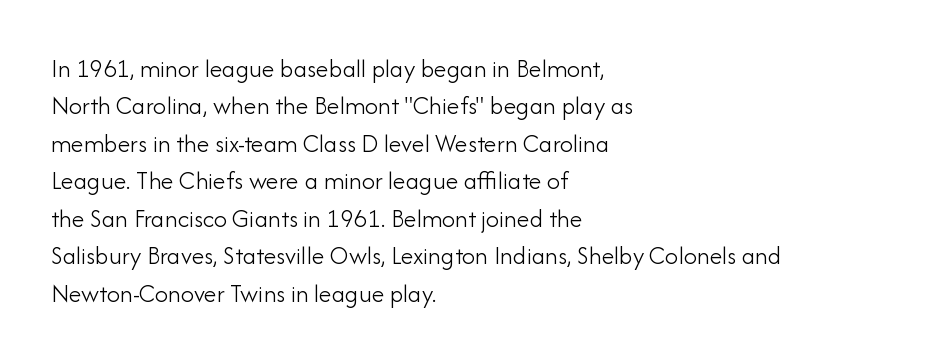
Q: Is the text bold? A: No.
Q: Is the text italic (slanted)? A: No, it is upright.
Q: Is the text underlined? A: No.
Q: How is the paragraph aligned? A: Left-aligned.
Q: Is the spacing between letters normal or unusually wide? A: Normal.
Q: Is the spacing between lines tight, normal or loose? A: Normal.
